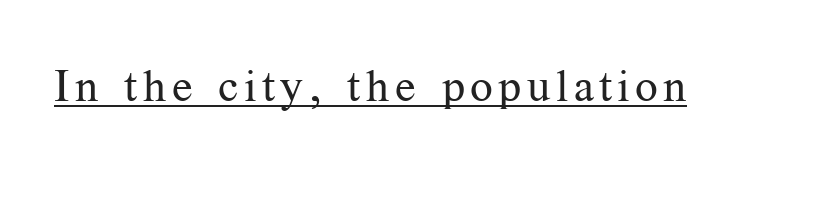
Stroke terminals: seriffed. The rendered words wear a rule along their underside. Vertical stems look standard width or narrower in stroke. Looks like regular typesetting: each glyph gets only the width it needs. Posture: vertical.
